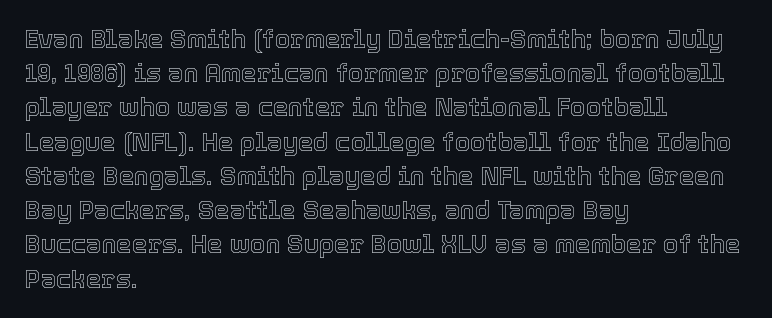
The image shows 25 px text type, upright; set left-aligned, normal line spacing (1.37x), normal letter spacing, not underlined.
